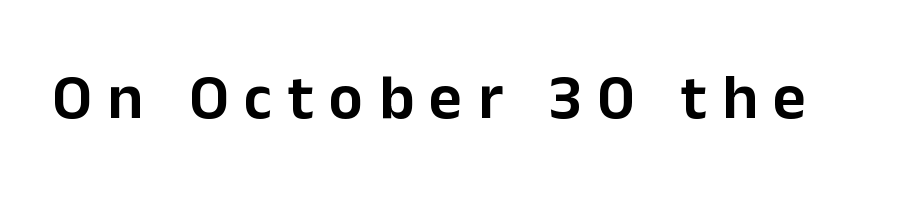
The image shows 64 px sans-serif type, upright; set unusually wide letter spacing (+0.24 em), not underlined; low stroke contrast and a medium x-height.
